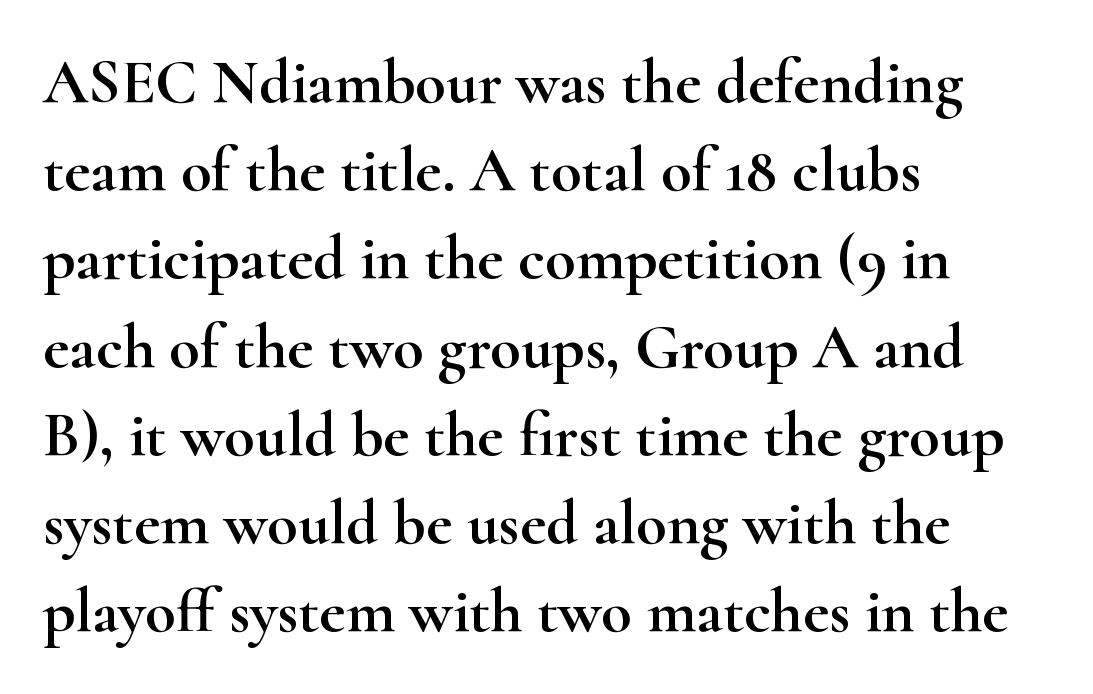
The image shows 63 px wide serif type, upright; set left-aligned, normal line spacing (1.4x), normal letter spacing, not underlined; high stroke contrast and a small x-height.
